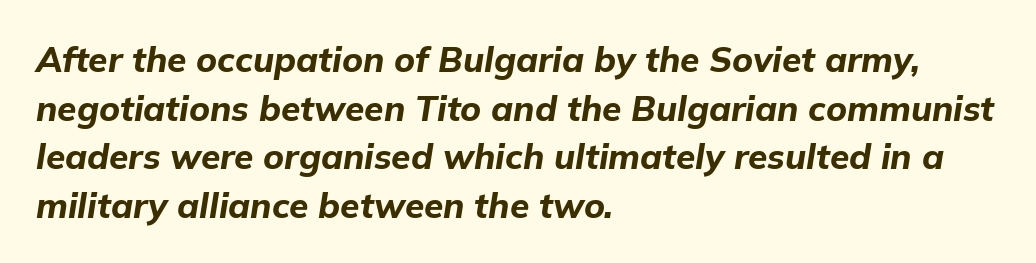
{"italic": "yes", "lean": "right", "slant_degrees": 9, "bold": "yes", "weight": "bold", "width": "normal", "stroke_contrast": "low", "x_height": "medium", "monospaced": "no", "underline": "no", "align": "left", "line_spacing": "normal", "line_spacing_ratio": 1.39, "letter_spacing": "normal", "letter_spacing_em": 0.0, "glyph_px": 35}
